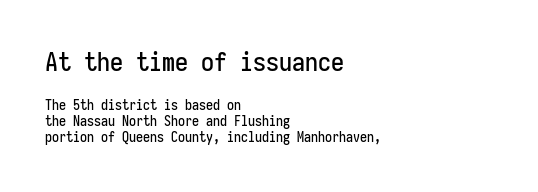
{"italic": "no", "underline": "no", "align": "left", "line_spacing_ratio": 1.16, "letter_spacing": "normal", "letter_spacing_em": 0.0, "larger_block": "first", "size_ratio": 1.86, "glyph_px": 26}
